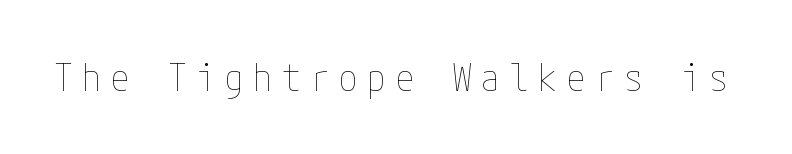
{"italic": "no", "bold": "no", "weight": "thin", "width": "condensed", "stroke_contrast": "low", "x_height": "medium", "underline": "no", "letter_spacing": "wide", "letter_spacing_em": 0.27, "glyph_px": 37}
